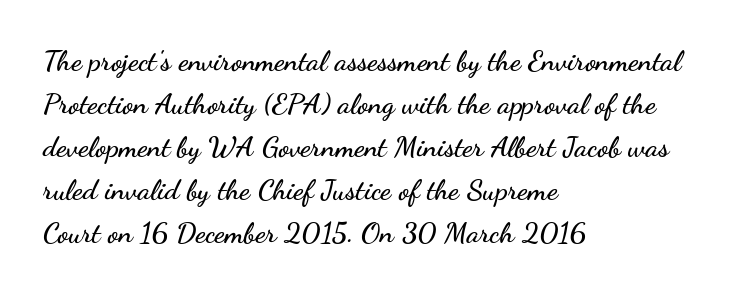
The image shows 29 px wide sans-serif type; set left-aligned, normal line spacing (1.48x), normal letter spacing, not underlined; low stroke contrast and a small x-height.
